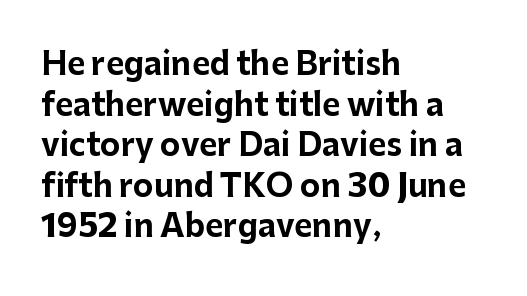
Q: Is the text bold? A: Yes.
Q: Is the text italic (slanted)? A: No, it is upright.
Q: Is the typeface a serif or a sans-serif typeface? A: Sans-serif.
Q: Is the text underlined? A: No.
Q: How is the paragraph aligned? A: Left-aligned.
Q: Is the spacing between letters normal or unusually wide? A: Normal.
Q: Is the spacing between lines tight, normal or loose? A: Normal.
Q: Width (condensed, normal, or wide)? A: Normal.
Q: Stroke contrast? A: Low.
Q: x-height? A: Medium.
Q: Monospaced? A: No.
